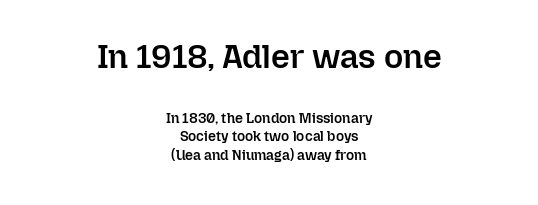
{"italic": "no", "bold": "semi", "weight": "semibold", "width": "normal", "stroke_contrast": "low", "x_height": "medium", "monospaced": "no", "underline": "no", "align": "center", "line_spacing": "normal", "line_spacing_ratio": 1.3, "letter_spacing": "normal", "letter_spacing_em": 0.0, "larger_block": "first", "size_ratio": 2.36, "glyph_px": 33}
